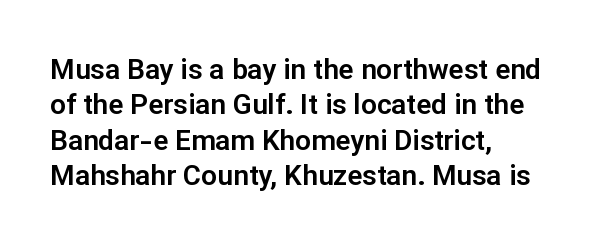
These lines are rendered in a variable-pitch font. Beneath every word, the page is bare. Vertically, the passage feels balanced, rows spaced as you'd expect. The characters display no serif detailing; their extremities are plain. The gaps between neighbouring characters are ordinary and unremarkable.
